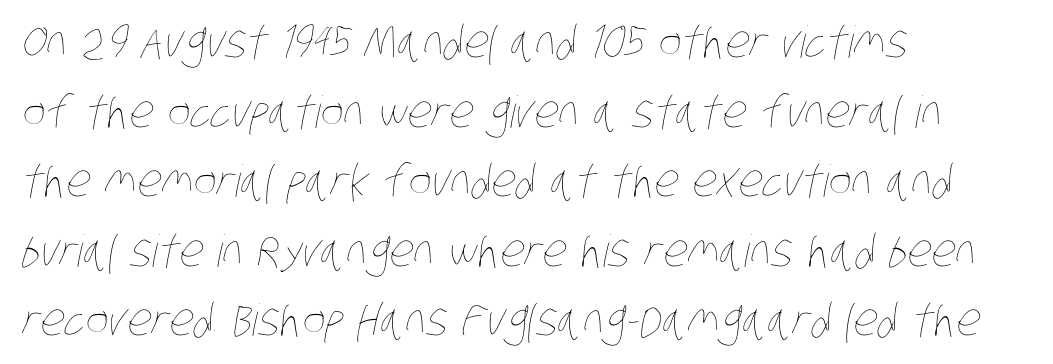
Compared with typical paragraphs, the rows here are spaced about the same. The paragraph has a hard left edge and a soft right edge. Rule under the text: the space is simply empty. Each word holds together tightly as a unit, with standard inter-letter gaps. Weight: not bold — regular or lighter.
